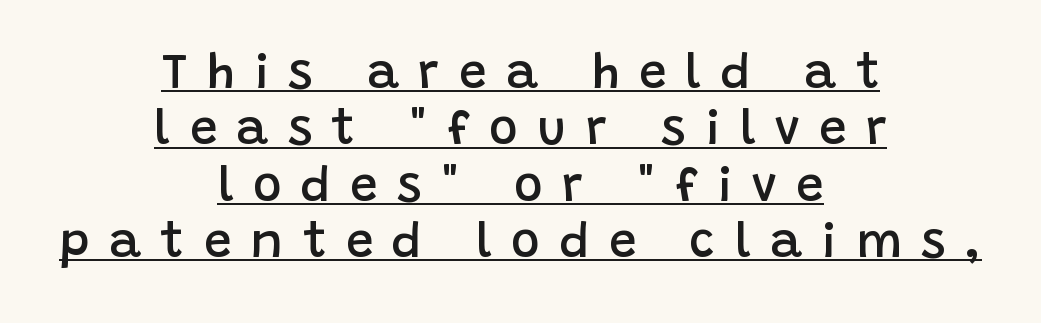
{"serif": "no", "italic": "no", "bold": "semi", "weight": "semibold", "width": "normal", "stroke_contrast": "low", "x_height": "large", "monospaced": "no", "underline": "yes", "align": "center", "line_spacing": "tight", "line_spacing_ratio": 1.15, "letter_spacing": "wide", "letter_spacing_em": 0.4, "glyph_px": 49}
